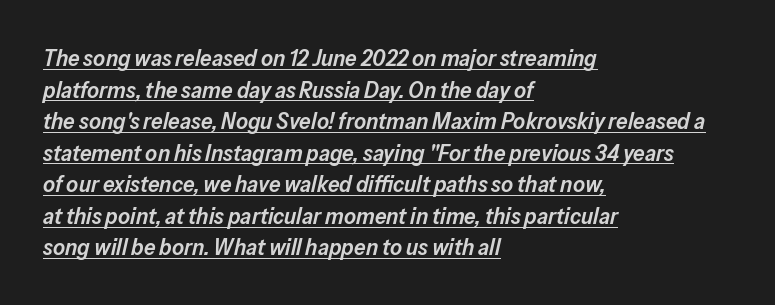
Q: Is the text bold? A: Semi-bold.
Q: Is the text italic (slanted)? A: Yes, it leans right by about 13 degrees.
Q: Is the text underlined? A: Yes.
Q: How is the paragraph aligned? A: Left-aligned.
Q: Is the spacing between letters normal or unusually wide? A: Normal.
Q: Is the spacing between lines tight, normal or loose? A: Normal.
